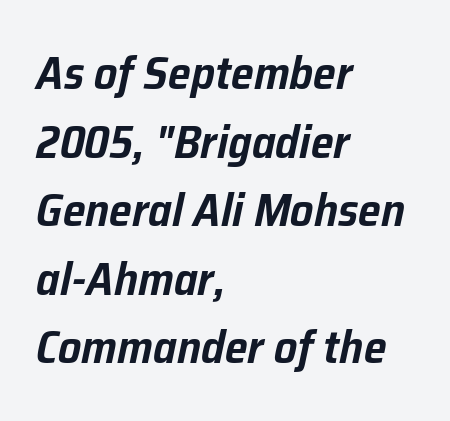
The image shows 46 px text type, italic (leaning right); set left-aligned, normal line spacing (1.49x), normal letter spacing, not underlined; low stroke contrast and a medium x-height.
